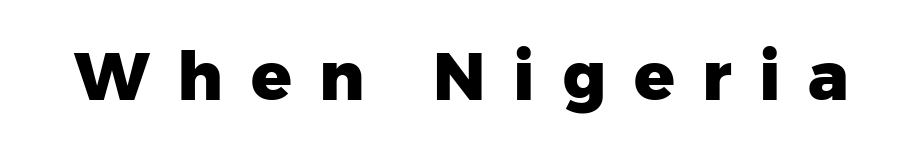
Q: Is the text bold? A: Yes.
Q: Is the text italic (slanted)? A: No, it is upright.
Q: Is the typeface a serif or a sans-serif typeface? A: Sans-serif.
Q: Is the text underlined? A: No.
Q: Is the spacing between letters normal or unusually wide? A: Unusually wide.
Q: Width (condensed, normal, or wide)? A: Normal.
Q: Stroke contrast? A: Low.
Q: x-height? A: Medium.
Q: Monospaced? A: No.
